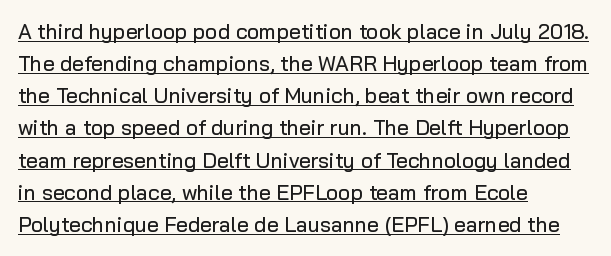
The image shows 21 px text type, upright; set left-aligned, normal line spacing (1.53x), normal letter spacing, underlined.
